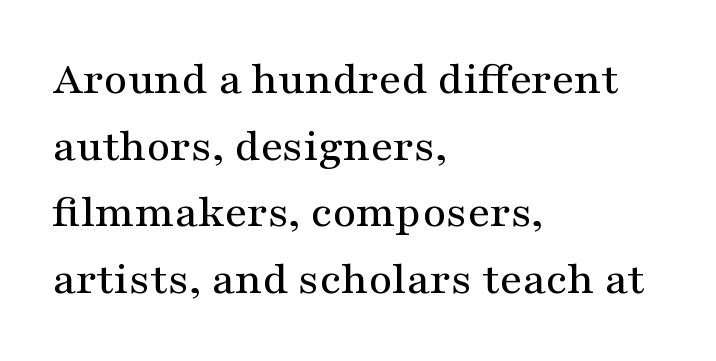
The image shows 46 px wide serif type, upright; set left-aligned, normal line spacing (1.45x), normal letter spacing, not underlined; medium stroke contrast and a medium x-height.
